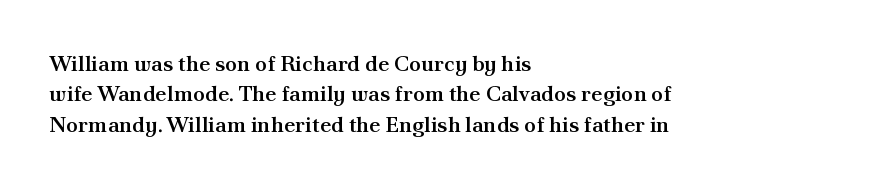
Q: Is the text bold? A: Semi-bold.
Q: Is the text italic (slanted)? A: No, it is upright.
Q: Is the text underlined? A: No.
Q: How is the paragraph aligned? A: Left-aligned.
Q: Is the spacing between letters normal or unusually wide? A: Normal.
Q: Is the spacing between lines tight, normal or loose? A: Normal.
